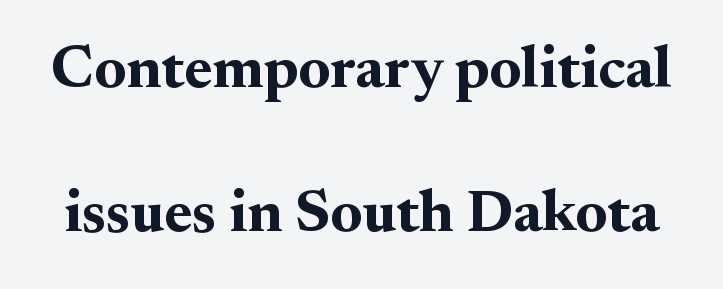
Q: Is the text bold? A: Yes.
Q: Is the text italic (slanted)? A: No, it is upright.
Q: Is the typeface a serif or a sans-serif typeface? A: Serif.
Q: Is the text underlined? A: No.
Q: Is the spacing between letters normal or unusually wide? A: Normal.
Q: Is the spacing between lines tight, normal or loose? A: Loose.
Q: Width (condensed, normal, or wide)? A: Normal.
Q: Stroke contrast? A: Medium.
Q: x-height? A: Small.
Q: Monospaced? A: No.
